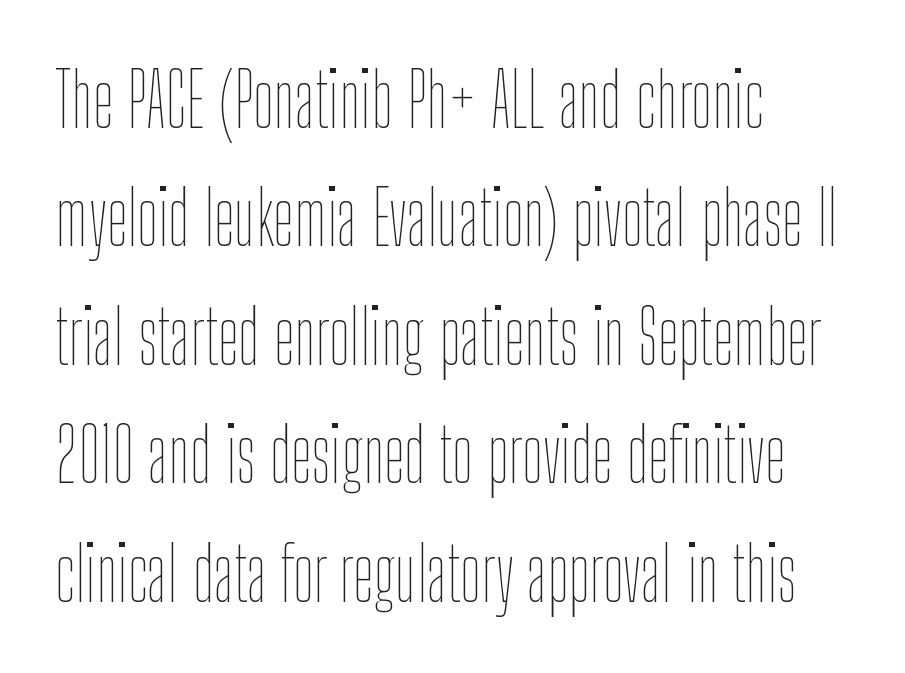
{"italic": "no", "bold": "no", "weight": "thin", "width": "condensed", "stroke_contrast": "low", "x_height": "medium", "monospaced": "no", "underline": "no", "align": "left", "line_spacing": "normal", "line_spacing_ratio": 1.6, "letter_spacing": "normal", "letter_spacing_em": 0.0, "glyph_px": 74}
